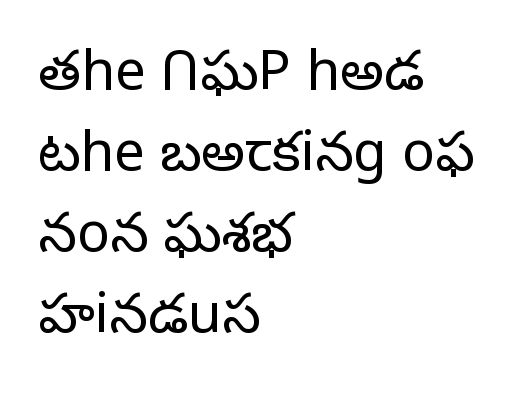
The image shows 55 px light sans-serif type, upright; set left-aligned, normal line spacing (1.47x), normal letter spacing, not underlined; low stroke contrast and a medium x-height.
